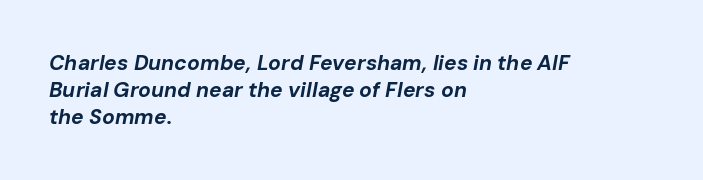
The image shows 21 px bold type, italic (leaning right); set left-aligned, normal line spacing (1.28x), normal letter spacing, not underlined.
